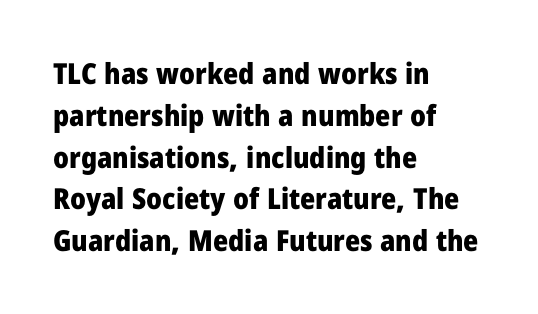
{"serif": "no", "italic": "no", "bold": "yes", "weight": "heavy", "width": "normal", "stroke_contrast": "low", "x_height": "medium", "monospaced": "no", "underline": "no", "align": "left", "line_spacing": "normal", "line_spacing_ratio": 1.44, "letter_spacing": "normal", "letter_spacing_em": 0.0, "glyph_px": 29}
